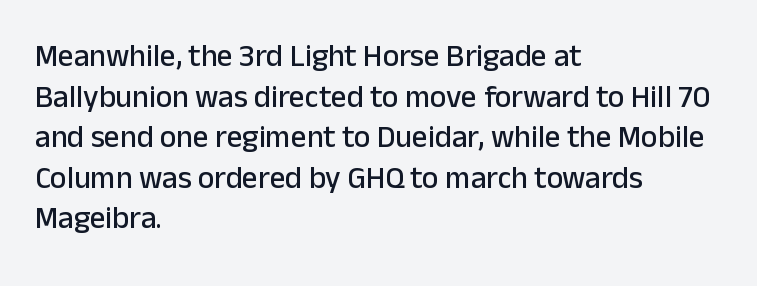
{"serif": "no", "italic": "no", "width": "normal", "stroke_contrast": "low", "x_height": "medium", "monospaced": "no", "underline": "no", "align": "left", "line_spacing": "normal", "line_spacing_ratio": 1.31, "letter_spacing": "normal", "letter_spacing_em": 0.0, "glyph_px": 31}
